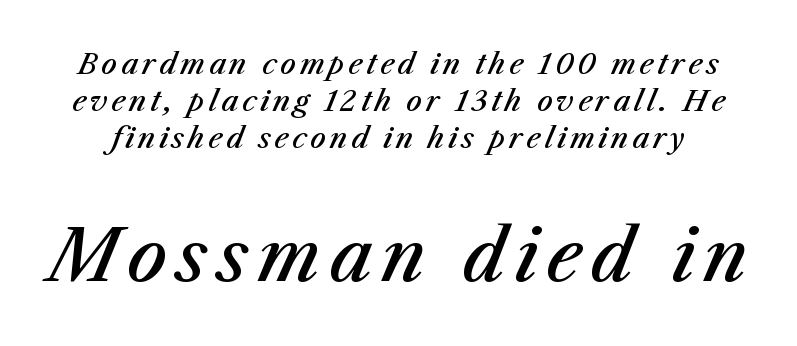
Q: Is the text bold? A: Semi-bold.
Q: Is the text italic (slanted)? A: Yes, it leans right by about 23 degrees.
Q: Is the text underlined? A: No.
Q: Is the spacing between lines tight, normal or loose? A: Normal.
Q: Which block of text is set in a larger size, the first (top) or the second (bottom)? A: The second (bottom) one.
Q: Width (condensed, normal, or wide)? A: Normal.
Q: Stroke contrast? A: Medium.
Q: x-height? A: Medium.
Q: Monospaced? A: No.
